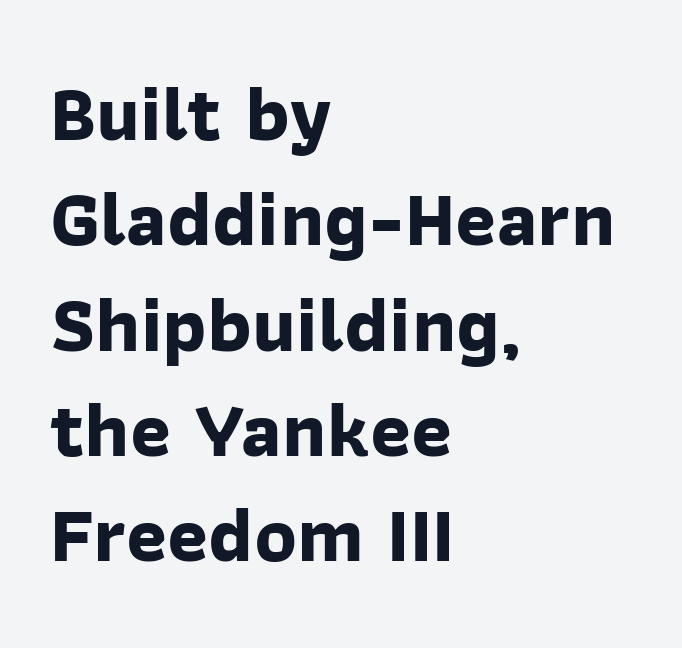
Look at the stroke-to-counter ratio: heavy, a bold. These lines are rendered in a variable-pitch font. Typographically, this falls in the sans-serif category. Plain, unruled lines of type. Each word holds together tightly as a unit, with standard inter-letter gaps.
